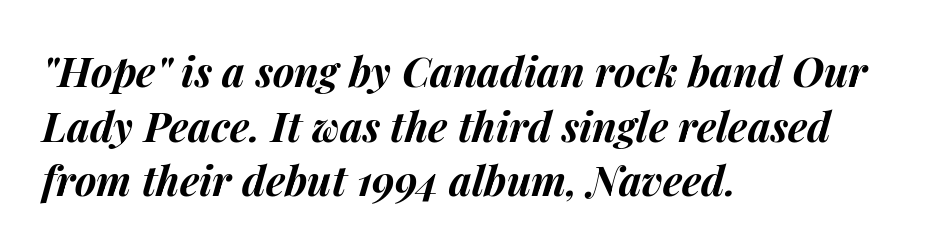
The image shows 41 px bold type, italic (leaning right); set left-aligned, normal line spacing (1.33x), normal letter spacing, not underlined; medium stroke contrast and a medium x-height.
